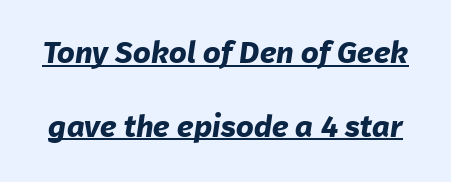
The image shows 31 px bold sans-serif type; set loose line spacing (2.38x), normal letter spacing, underlined; low stroke contrast and a medium x-height.
